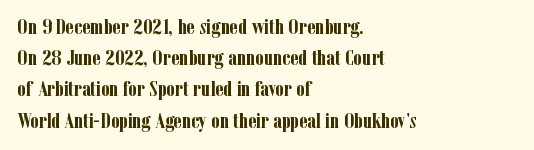
{"italic": "no", "bold": "yes", "underline": "no", "align": "left", "line_spacing": "normal", "line_spacing_ratio": 1.42, "letter_spacing": "normal", "letter_spacing_em": 0.0, "glyph_px": 22}
